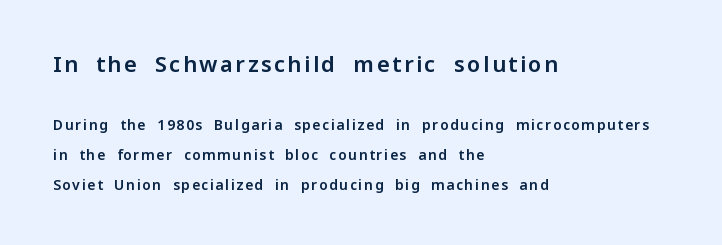
Large over small — that's the arrangement of the two blocks here. Style check: upright. Regarding leading, the lines here are spaced well apart. The zone under the glyphs is completely vacant. Leftover space on each line is placed entirely after the last word.
